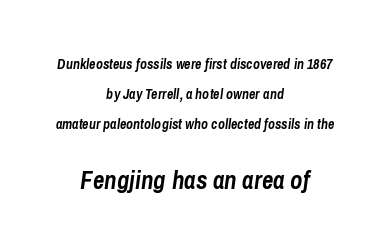
{"italic": "yes", "lean": "right", "slant_degrees": 8, "bold": "yes", "underline": "no", "align": "center", "line_spacing": "loose", "line_spacing_ratio": 2.15, "letter_spacing": "normal", "letter_spacing_em": 0.0, "larger_block": "second", "size_ratio": 1.79, "glyph_px": 25}
